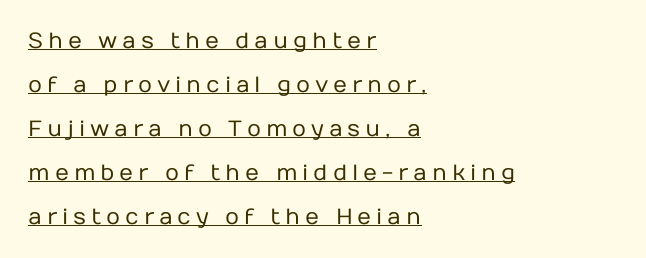
A classic flush-left, rag-right setting is used for this passage. Italic? Not at all — the glyphs are vertical. Caption: expanded tracking, letters set apart. The font sits on the lighter half of the weight spectrum, regular included. The leading is generous, giving the passage an open texture. Decoration check: the copy is underlined.
